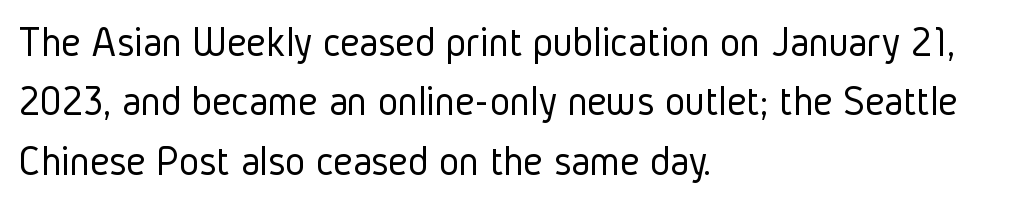
The image shows 43 px light, condensed sans-serif type, upright; set left-aligned, normal line spacing (1.38x), normal letter spacing, not underlined; low stroke contrast and a medium x-height.
